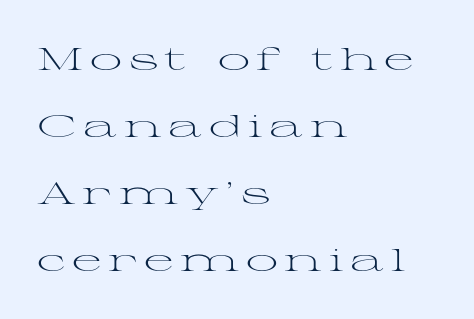
Q: Is the text bold? A: No.
Q: Is the text italic (slanted)? A: No, it is upright.
Q: Is the typeface a serif or a sans-serif typeface? A: Serif.
Q: Is the text underlined? A: No.
Q: How is the paragraph aligned? A: Left-aligned.
Q: Is the spacing between letters normal or unusually wide? A: Unusually wide.
Q: Is the spacing between lines tight, normal or loose? A: Loose.
Q: Width (condensed, normal, or wide)? A: Wide.
Q: Stroke contrast? A: Medium.
Q: x-height? A: Medium.
Q: Monospaced? A: No.
